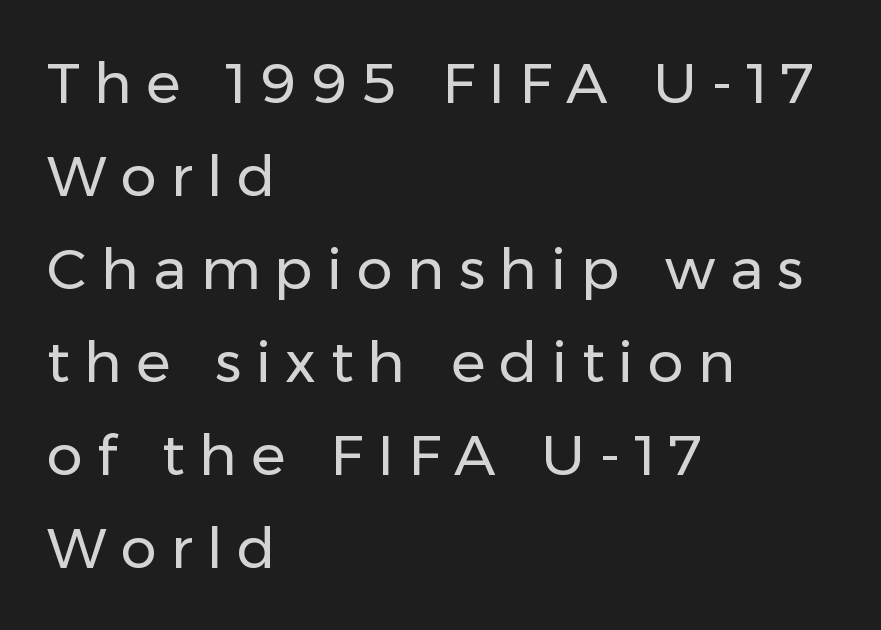
A typesetter would call this proportional, since set widths differ per character. Compared with a typical body face, this is equally light or lighter still. Notice how descenders clear the ascenders below comfortably — that's standard leading. Typographically, this falls in the sans-serif category. The lines in this sample share a left origin and differ only in where they stop. Does extra space separate the letters? Yes, quite a lot of it.
